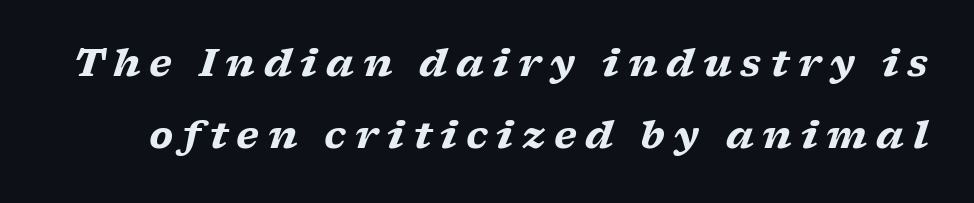
Q: Is the text bold? A: Yes.
Q: Is the text italic (slanted)? A: Yes, it leans right by about 17 degrees.
Q: Is the typeface a serif or a sans-serif typeface? A: Serif.
Q: Is the text underlined? A: No.
Q: Is the spacing between letters normal or unusually wide? A: Unusually wide.
Q: Width (condensed, normal, or wide)? A: Wide.
Q: Stroke contrast? A: Low.
Q: x-height? A: Medium.
Q: Monospaced? A: No.
